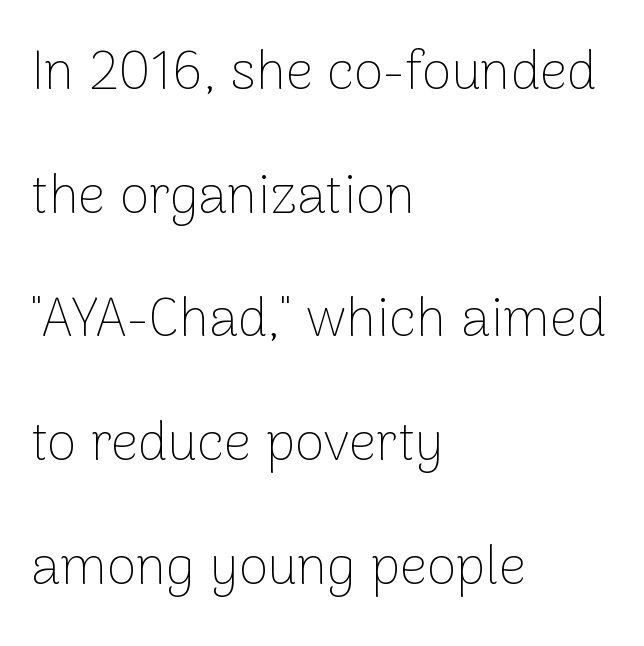
{"serif": "no", "italic": "no", "bold": "no", "weight": "thin", "width": "normal", "stroke_contrast": "low", "x_height": "medium", "monospaced": "no", "underline": "no", "align": "left", "line_spacing": "loose", "line_spacing_ratio": 2.29, "letter_spacing": "normal", "letter_spacing_em": 0.0, "glyph_px": 54}
